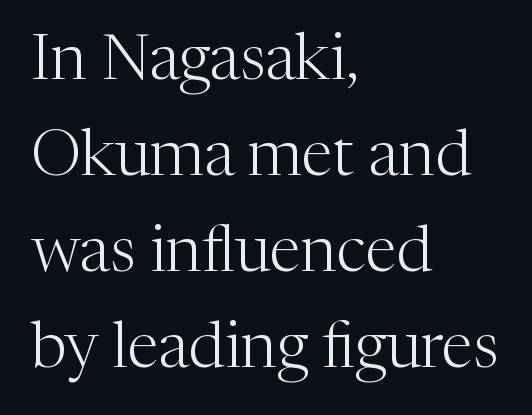
Q: Is the text bold? A: No.
Q: Is the text italic (slanted)? A: No, it is upright.
Q: Is the typeface a serif or a sans-serif typeface? A: Serif.
Q: Is the text underlined? A: No.
Q: How is the paragraph aligned? A: Left-aligned.
Q: Is the spacing between letters normal or unusually wide? A: Normal.
Q: Is the spacing between lines tight, normal or loose? A: Normal.
Q: Width (condensed, normal, or wide)? A: Normal.
Q: Stroke contrast? A: Medium.
Q: x-height? A: Medium.
Q: Monospaced? A: No.
